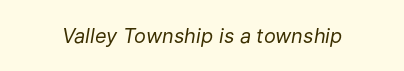
{"italic": "yes", "lean": "right", "slant_degrees": 9, "bold": "no", "underline": "no", "letter_spacing": "normal", "letter_spacing_em": 0.0, "glyph_px": 20}
